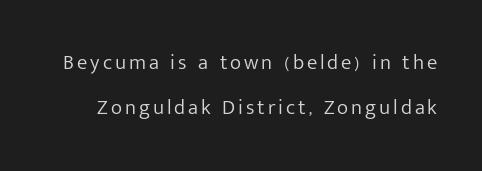
{"italic": "no", "bold": "no", "underline": "no", "line_spacing": "loose", "line_spacing_ratio": 2.13, "glyph_px": 21}
